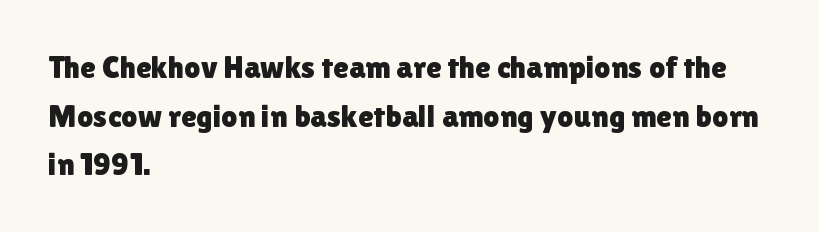
Q: Is the text italic (slanted)? A: No, it is upright.
Q: Is the typeface a serif or a sans-serif typeface? A: Sans-serif.
Q: Is the text underlined? A: No.
Q: How is the paragraph aligned? A: Left-aligned.
Q: Is the spacing between letters normal or unusually wide? A: Normal.
Q: Is the spacing between lines tight, normal or loose? A: Normal.
Q: Width (condensed, normal, or wide)? A: Normal.
Q: x-height? A: Medium.
Q: Monospaced? A: No.
